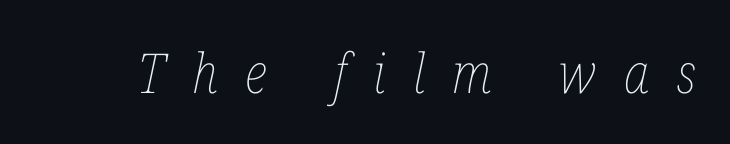
Q: Is the text bold? A: No.
Q: Is the text italic (slanted)? A: Yes, it leans right by about 12 degrees.
Q: Is the text underlined? A: No.
Q: Is the spacing between letters normal or unusually wide? A: Unusually wide.
Q: Width (condensed, normal, or wide)? A: Condensed.
Q: Stroke contrast? A: Low.
Q: x-height? A: Medium.
Q: Monospaced? A: No.
